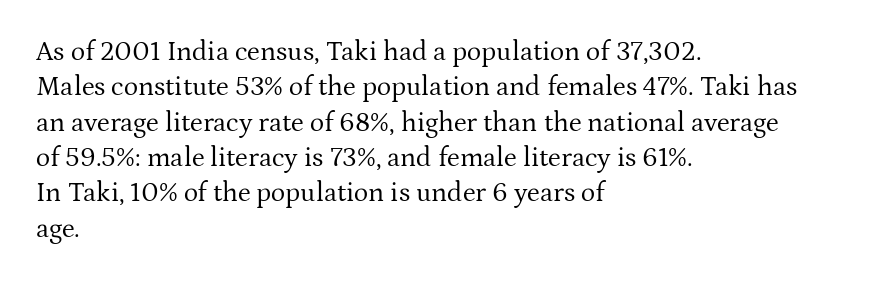
Q: Is the text bold? A: No.
Q: Is the text italic (slanted)? A: No, it is upright.
Q: Is the text underlined? A: No.
Q: How is the paragraph aligned? A: Left-aligned.
Q: Is the spacing between letters normal or unusually wide? A: Normal.
Q: Is the spacing between lines tight, normal or loose? A: Normal.
